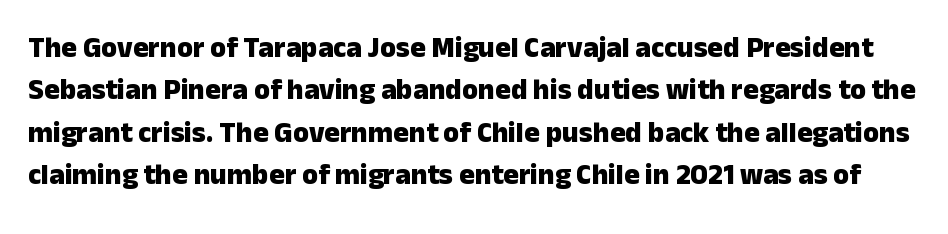
Q: Is the text bold? A: Yes.
Q: Is the text italic (slanted)? A: No, it is upright.
Q: Is the typeface a serif or a sans-serif typeface? A: Sans-serif.
Q: Is the text underlined? A: No.
Q: Is the spacing between letters normal or unusually wide? A: Normal.
Q: Is the spacing between lines tight, normal or loose? A: Normal.
Q: Width (condensed, normal, or wide)? A: Normal.
Q: Stroke contrast? A: Low.
Q: x-height? A: Medium.
Q: Monospaced? A: No.
